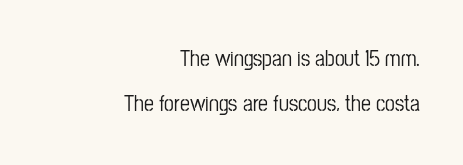
The image shows 22 px text type, upright; set right-aligned, loose line spacing (2.03x), normal letter spacing, not underlined.
